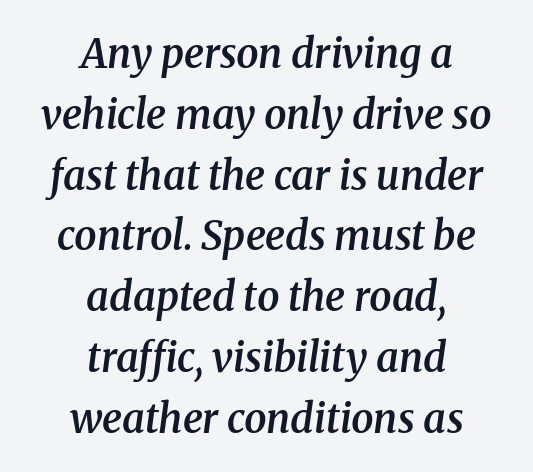
Q: Is the text bold? A: Semi-bold.
Q: Is the text italic (slanted)? A: Yes, it leans right by about 8 degrees.
Q: Is the typeface a serif or a sans-serif typeface? A: Serif.
Q: Is the text underlined? A: No.
Q: How is the paragraph aligned? A: Centered.
Q: Is the spacing between letters normal or unusually wide? A: Normal.
Q: Is the spacing between lines tight, normal or loose? A: Normal.
Q: Width (condensed, normal, or wide)? A: Normal.
Q: Stroke contrast? A: Medium.
Q: x-height? A: Medium.
Q: Monospaced? A: No.
